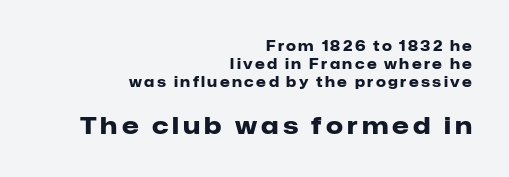
Q: Is the text bold? A: Yes.
Q: Is the text italic (slanted)? A: No, it is upright.
Q: Is the text underlined? A: No.
Q: How is the paragraph aligned? A: Right-aligned.
Q: Is the spacing between lines tight, normal or loose? A: Normal.
Q: Which block of text is set in a larger size, the first (top) or the second (bottom)? A: The second (bottom) one.
